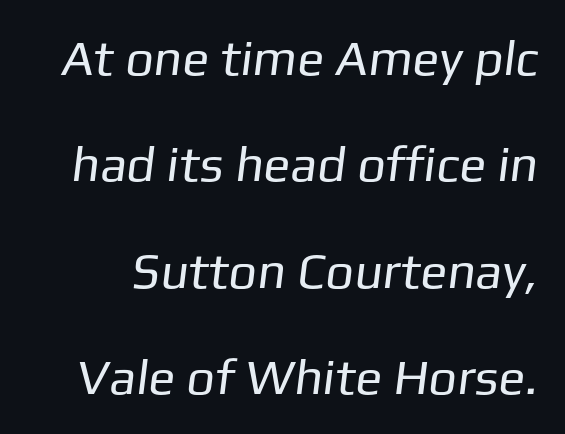
The image shows 50 px regular-weight sans-serif type; set loose line spacing (2.13x), normal letter spacing, not underlined; low stroke contrast and a medium x-height.
